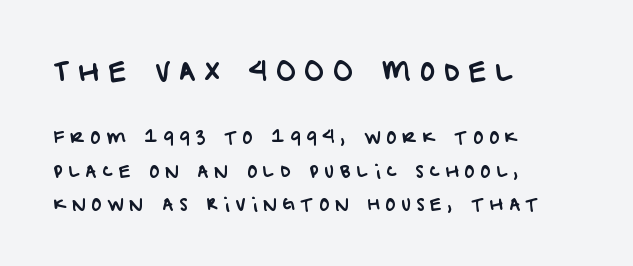
Q: Is the text underlined? A: No.
Q: How is the paragraph aligned? A: Left-aligned.
Q: Is the spacing between letters normal or unusually wide? A: Unusually wide.
Q: Is the spacing between lines tight, normal or loose? A: Loose.
Q: Which block of text is set in a larger size, the first (top) or the second (bottom)? A: The first (top) one.
